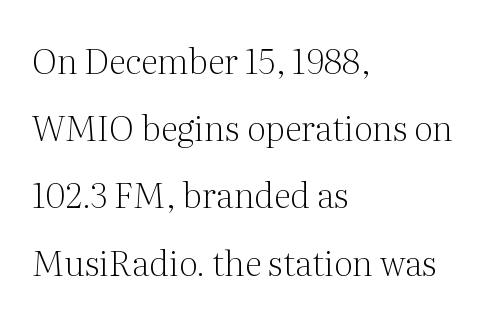
{"serif": "yes", "italic": "no", "bold": "no", "weight": "light", "width": "normal", "stroke_contrast": "medium", "x_height": "medium", "monospaced": "no", "underline": "no", "align": "left", "line_spacing": "loose", "line_spacing_ratio": 1.92, "letter_spacing": "normal", "letter_spacing_em": 0.0, "glyph_px": 35}
